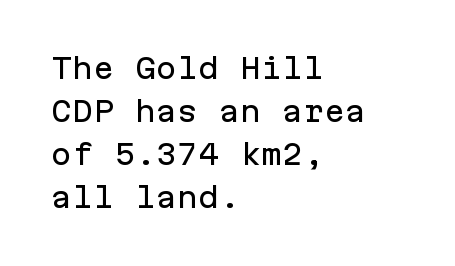
The designer went with a sans here, leaving each stem footless. The rendering uses typewriter-style spacing with identical character cells. Baseline-to-baseline distance is the conventional proportion of letter height. This rendering uses left alignment, leaving the right contour irregular.
